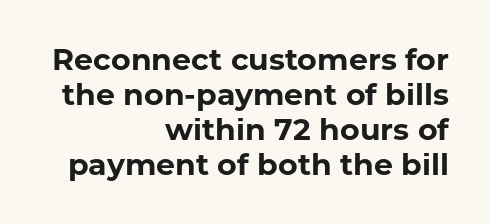
The image shows 30 px bold sans-serif type, upright; set right-aligned, line spacing 1.17x, normal letter spacing, not underlined; low stroke contrast and a medium x-height.
